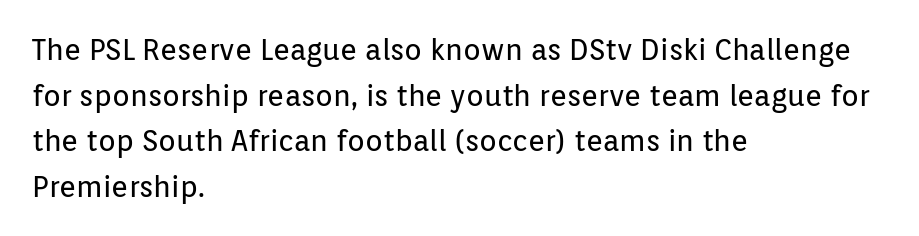
Q: Is the text bold? A: No.
Q: Is the text italic (slanted)? A: No, it is upright.
Q: Is the typeface a serif or a sans-serif typeface? A: Sans-serif.
Q: Is the text underlined? A: No.
Q: How is the paragraph aligned? A: Left-aligned.
Q: Is the spacing between letters normal or unusually wide? A: Normal.
Q: Is the spacing between lines tight, normal or loose? A: Normal.
Q: Width (condensed, normal, or wide)? A: Normal.
Q: Stroke contrast? A: Low.
Q: x-height? A: Medium.
Q: Monospaced? A: No.
